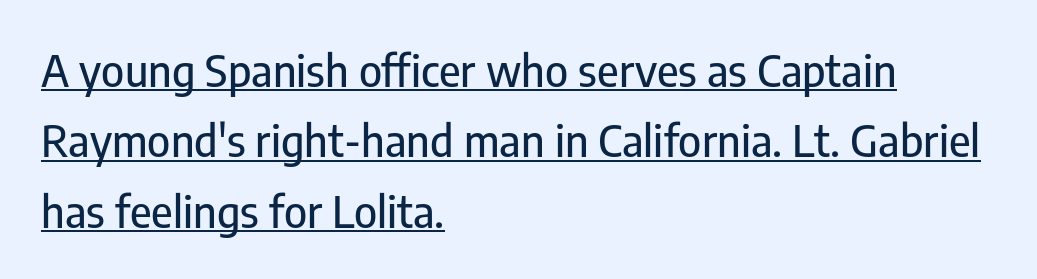
Q: Is the text italic (slanted)? A: No, it is upright.
Q: Is the typeface a serif or a sans-serif typeface? A: Sans-serif.
Q: Is the text underlined? A: Yes.
Q: How is the paragraph aligned? A: Left-aligned.
Q: Is the spacing between letters normal or unusually wide? A: Normal.
Q: Is the spacing between lines tight, normal or loose? A: Normal.
Q: Width (condensed, normal, or wide)? A: Condensed.
Q: Stroke contrast? A: Low.
Q: x-height? A: Medium.
Q: Monospaced? A: No.
